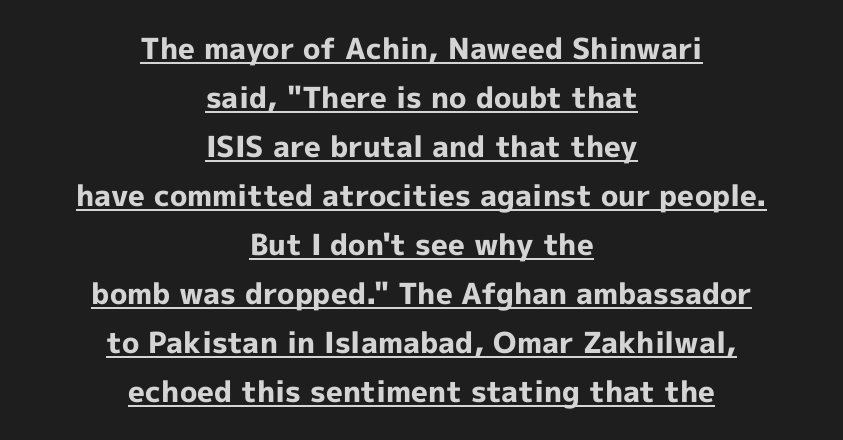
Q: Is the text bold? A: Yes.
Q: Is the text italic (slanted)? A: No, it is upright.
Q: Is the typeface a serif or a sans-serif typeface? A: Sans-serif.
Q: Is the text underlined? A: Yes.
Q: How is the paragraph aligned? A: Centered.
Q: Is the spacing between letters normal or unusually wide? A: Normal.
Q: Is the spacing between lines tight, normal or loose? A: Normal.
Q: Width (condensed, normal, or wide)? A: Normal.
Q: x-height? A: Medium.
Q: Monospaced? A: No.
